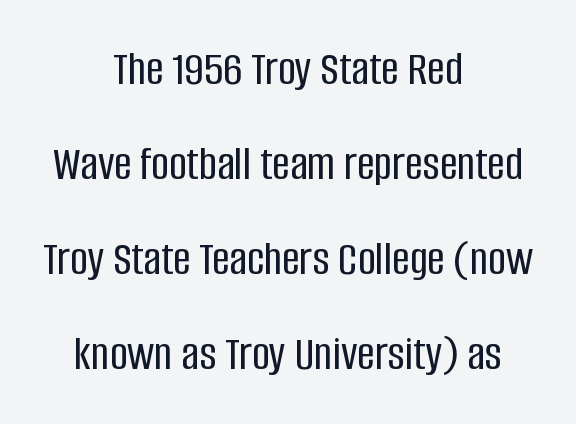
Italic: no, the glyphs are upright roman. The space between consecutive lines is lavish. Short note: letters normally spaced. The space directly below the letters is spotless.
